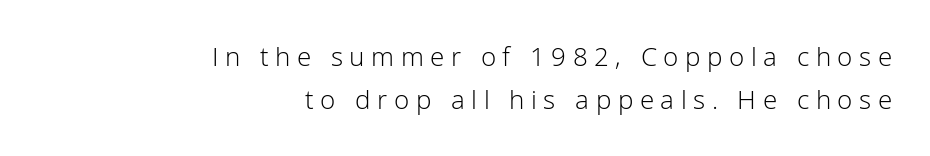
{"italic": "no", "bold": "no", "underline": "no", "align": "right", "line_spacing": "normal", "line_spacing_ratio": 1.67, "letter_spacing": "wide", "letter_spacing_em": 0.25, "glyph_px": 26}
